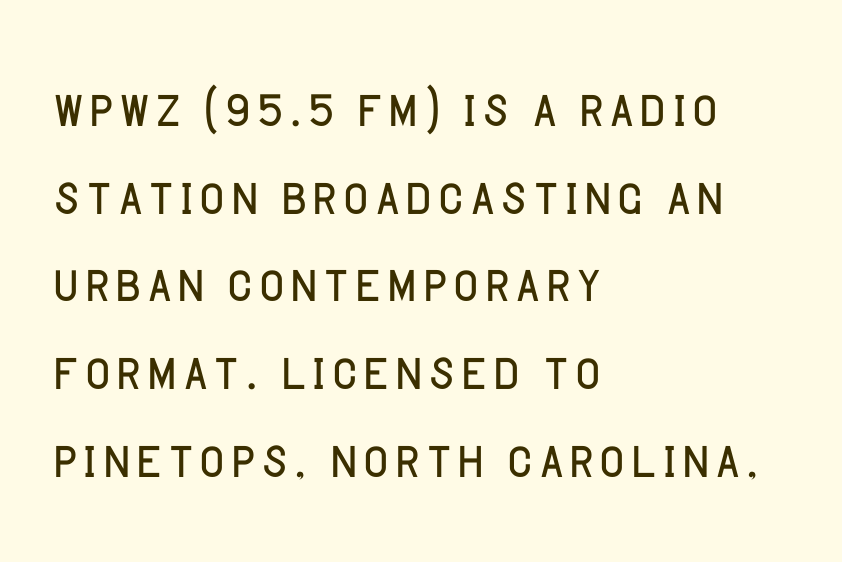
The image shows 69 px light sans-serif type, upright; set left-aligned, normal line spacing (1.27x), normal letter spacing, not underlined; low stroke contrast and a large x-height.
